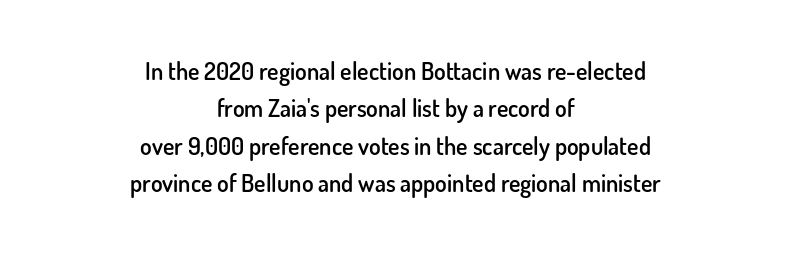
The text block is weighted toward neither margin, spreading evenly from the middle. Does the leading feel generous? No, just average. Do the letters lean? They stand straight. Glance below the letters and you will spot only blank space. Inter-character spacing is left at the font's built-in metrics. Heft: intermediate — a semibold.
